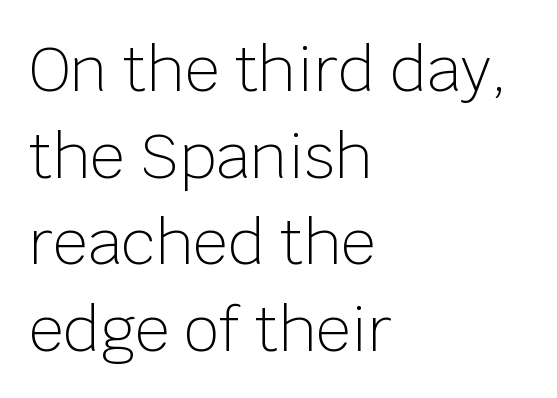
The image shows 61 px light sans-serif type, upright; set left-aligned, normal line spacing (1.42x), normal letter spacing, not underlined; low stroke contrast and a large x-height.
